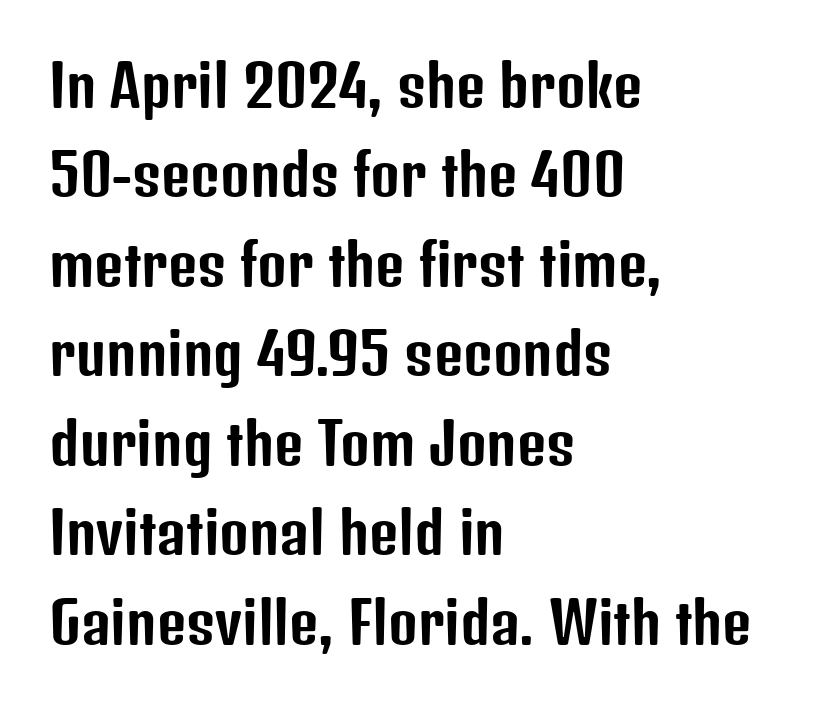
The image shows 57 px condensed sans-serif type, upright; set left-aligned, normal line spacing (1.57x), normal letter spacing, not underlined; low stroke contrast and a medium x-height.
